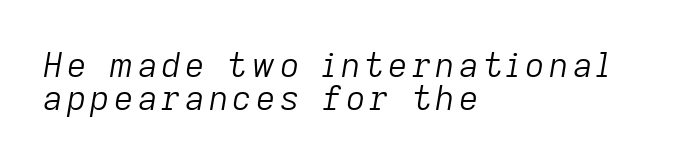
The image shows 34 px light type, italic (leaning right); set left-aligned, tight line spacing (0.96x), not underlined; low stroke contrast and a medium x-height.
